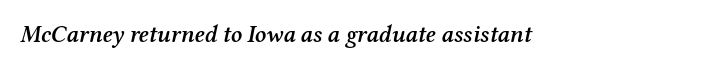
Q: Is the text bold? A: Semi-bold.
Q: Is the text italic (slanted)? A: Yes, it leans right by about 12 degrees.
Q: Is the text underlined? A: No.
Q: Is the spacing between letters normal or unusually wide? A: Normal.
